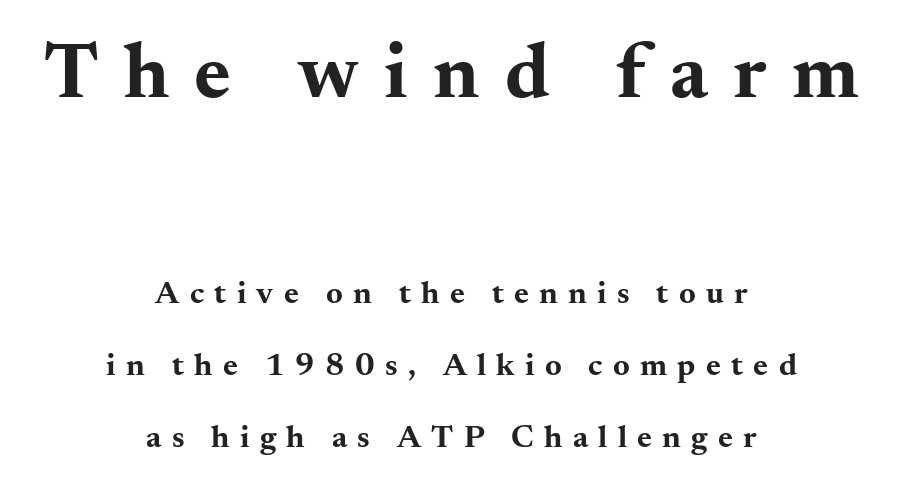
The image shows 79 px bold, wide serif type, upright; set centered, loose line spacing (2.25x), unusually wide letter spacing (+0.32 em), not underlined; the first (top) block is 2.47x larger; medium stroke contrast and a small x-height.
